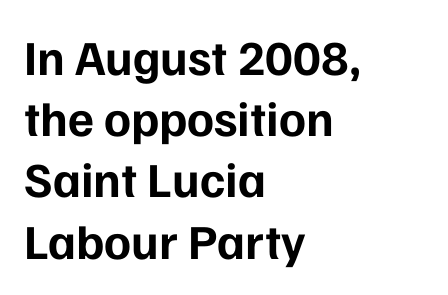
A typesetter would label this face a sans. The text block is weighted toward the left margin, trailing off unevenly rightward. Chunky letters — that's bold for sure. Note the varied advance widths — an 'i' is clearly narrower than an 'm'. This sample uses plain, unmodified letter spacing.
